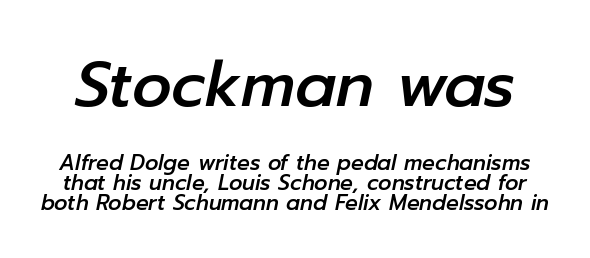
Q: Is the text italic (slanted)? A: Yes, it leans right by about 12 degrees.
Q: Is the text underlined? A: No.
Q: Is the spacing between letters normal or unusually wide? A: Normal.
Q: Is the spacing between lines tight, normal or loose? A: Tight.
Q: Which block of text is set in a larger size, the first (top) or the second (bottom)? A: The first (top) one.
Q: Width (condensed, normal, or wide)? A: Normal.
Q: Stroke contrast? A: Low.
Q: x-height? A: Medium.
Q: Monospaced? A: No.
